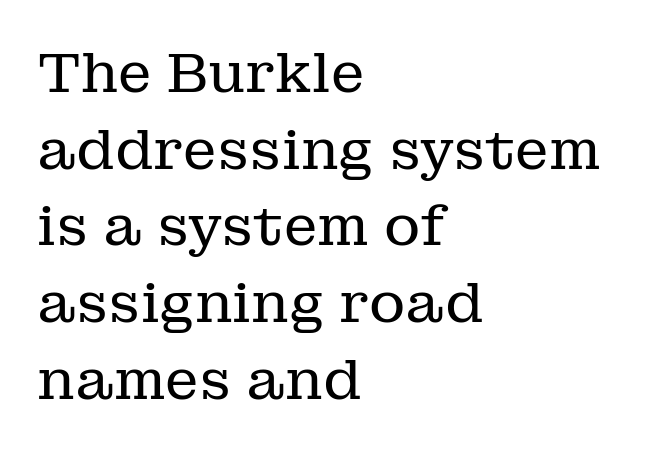
The image shows 56 px regular-weight serif type, upright; set left-aligned, normal line spacing (1.37x), normal letter spacing, not underlined; low stroke contrast and a medium x-height.
